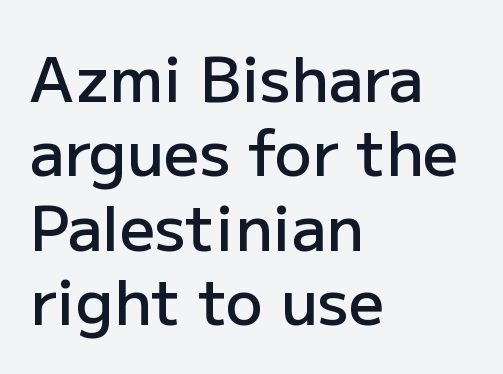
Bare-footed words on every line. The sample has been set in demibold, a notch under bold. Type style note: lacks serifs. Letter spacing: default.
